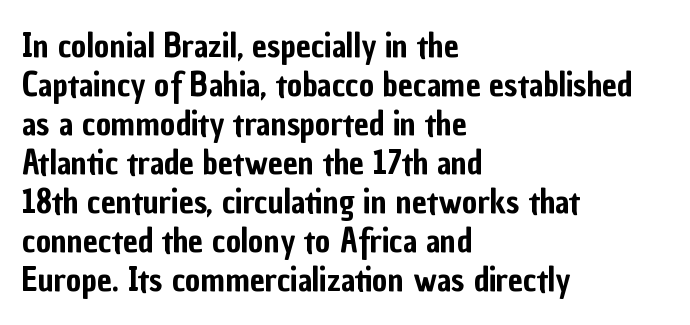
Check where the strokes stop: nothing finishes them off — pure sans. You can tell it's not italic because the verticals are truly vertical. Proportional: the letters do not fall into vertical columns. Standard letterfit; no display-style spreading of the glyphs.
